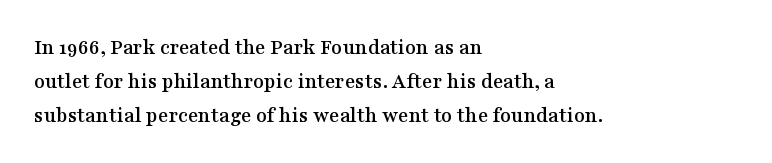
The image shows 22 px text type, upright; set left-aligned, normal line spacing (1.54x), normal letter spacing, not underlined.
